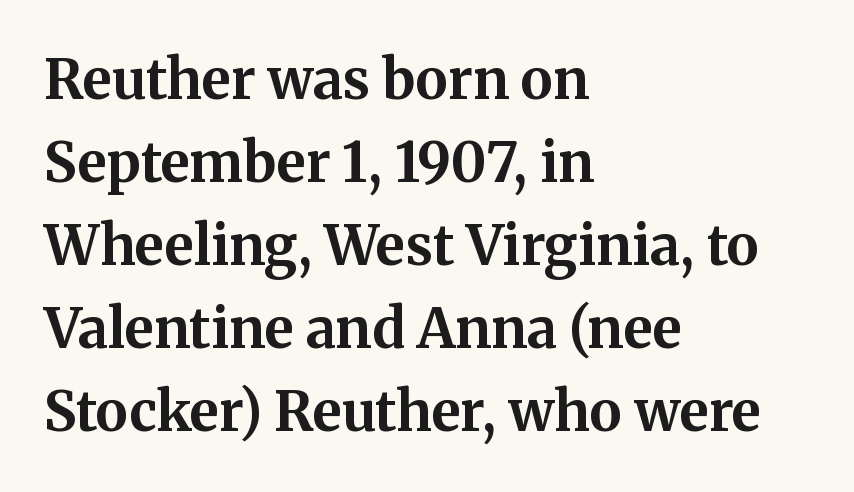
Does the type have serifs? Yes, each stem ends in a small foot. Nothing unusual about the tracking: characters are spaced as the font intends. No word sits above an underline. Evenly set lines give the paragraph a standard silhouette. Tall strokes in this sample are plumb rather than angled. Is the type bold? Yes — the strokes are clearly thick and heavy.
